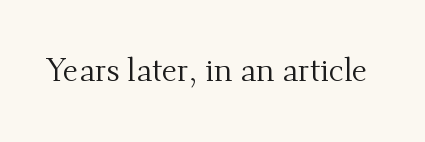
The image shows 32 px regular-weight serif type, upright; set normal letter spacing, not underlined; medium stroke contrast and a small x-height.
